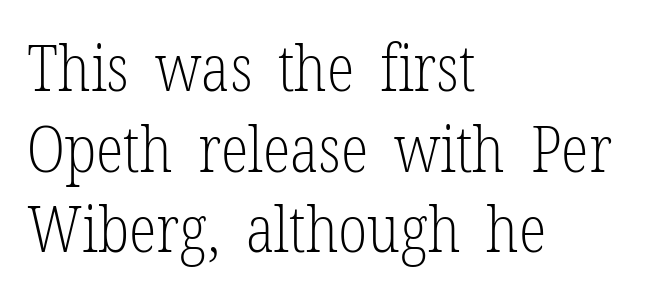
The image shows 64 px light, condensed serif type, upright; set left-aligned, normal line spacing (1.26x), normal letter spacing, not underlined; low stroke contrast and a medium x-height.
